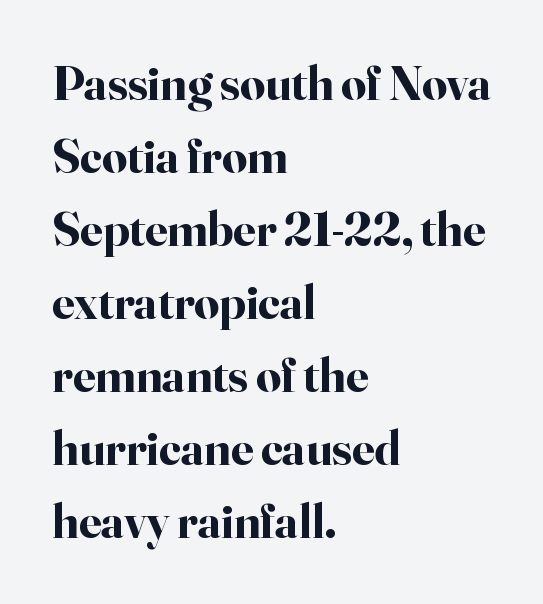
{"serif": "yes", "italic": "no", "bold": "yes", "weight": "bold", "width": "normal", "stroke_contrast": "high", "x_height": "small", "monospaced": "no", "underline": "no", "align": "left", "line_spacing": "normal", "line_spacing_ratio": 1.49, "letter_spacing": "normal", "letter_spacing_em": 0.0, "glyph_px": 49}
